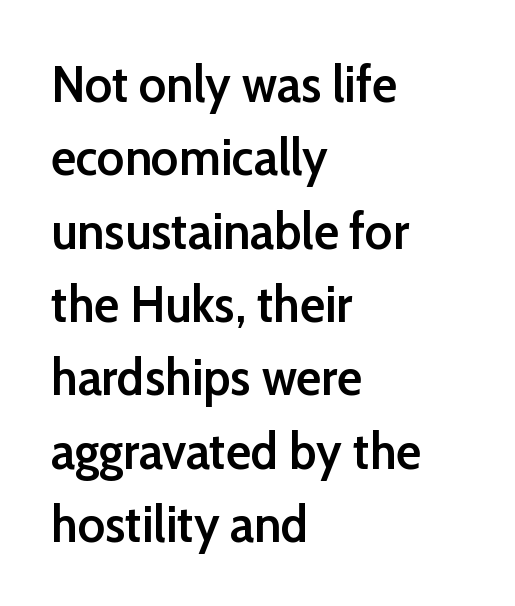
Q: Is the text bold? A: Semi-bold.
Q: Is the text italic (slanted)? A: No, it is upright.
Q: Is the typeface a serif or a sans-serif typeface? A: Sans-serif.
Q: Is the text underlined? A: No.
Q: How is the paragraph aligned? A: Left-aligned.
Q: Is the spacing between letters normal or unusually wide? A: Normal.
Q: Is the spacing between lines tight, normal or loose? A: Normal.
Q: Width (condensed, normal, or wide)? A: Normal.
Q: Stroke contrast? A: Low.
Q: x-height? A: Medium.
Q: Monospaced? A: No.
